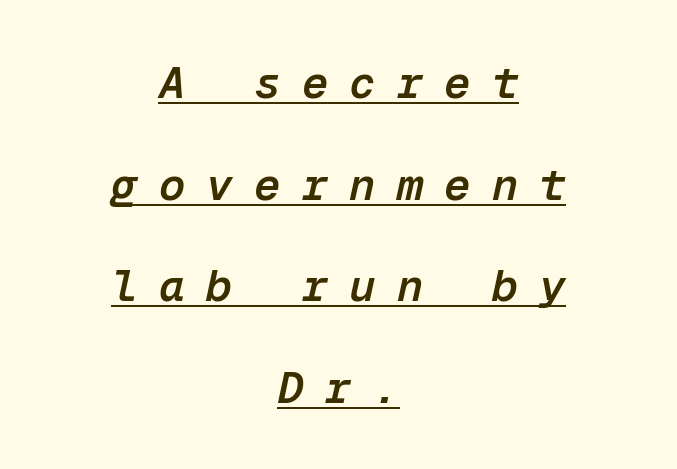
Q: Is the text bold? A: Semi-bold.
Q: Is the text italic (slanted)? A: Yes, it leans right by about 12 degrees.
Q: Is the text underlined? A: Yes.
Q: How is the paragraph aligned? A: Centered.
Q: Is the spacing between letters normal or unusually wide? A: Unusually wide.
Q: Is the spacing between lines tight, normal or loose? A: Loose.
Q: Width (condensed, normal, or wide)? A: Normal.
Q: Stroke contrast? A: Low.
Q: x-height? A: Medium.
Q: Monospaced? A: Yes.
